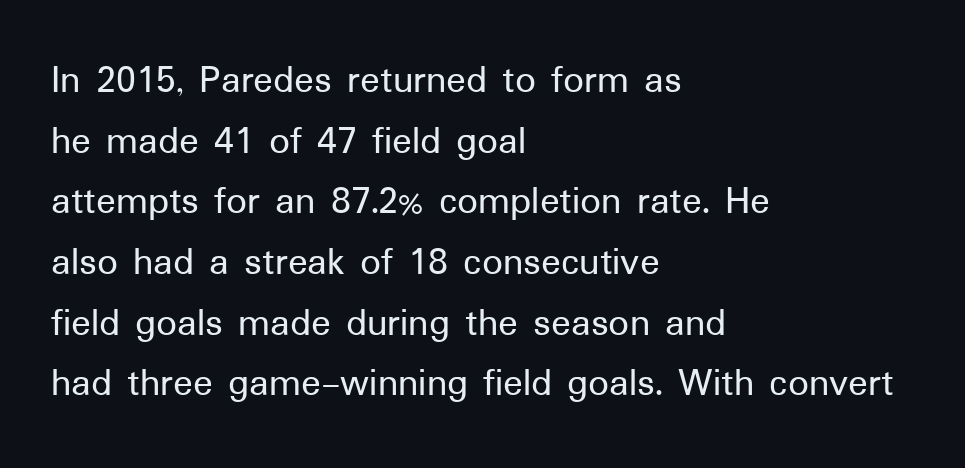
The image shows 41 px sans-serif type, upright; set left-aligned, normal line spacing (1.48x), normal letter spacing, not underlined; low stroke contrast and a medium x-height.
